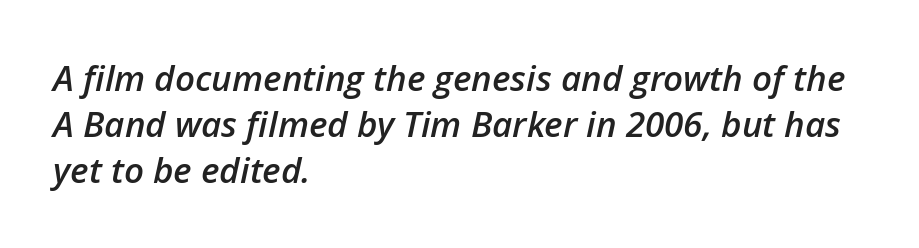
Q: Is the text bold? A: Semi-bold.
Q: Is the text italic (slanted)? A: Yes, it leans right by about 12 degrees.
Q: Is the text underlined? A: No.
Q: How is the paragraph aligned? A: Left-aligned.
Q: Is the spacing between letters normal or unusually wide? A: Normal.
Q: Is the spacing between lines tight, normal or loose? A: Normal.
Q: Width (condensed, normal, or wide)? A: Normal.
Q: Stroke contrast? A: Low.
Q: x-height? A: Medium.
Q: Monospaced? A: No.
